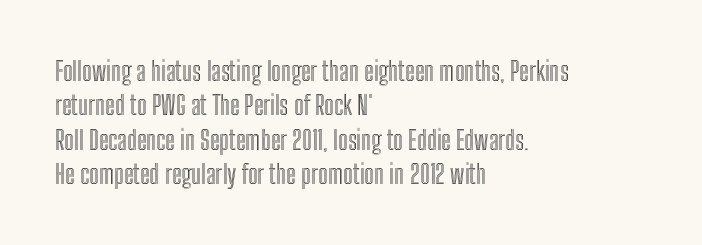
Here the glyphs are tracked normally, forming tight word shapes. Notice how the passage keeps a crisp vertical edge on the left only. A normal amount of white space separates one row of letters from the next. The string is rendered with underlining switched off.
